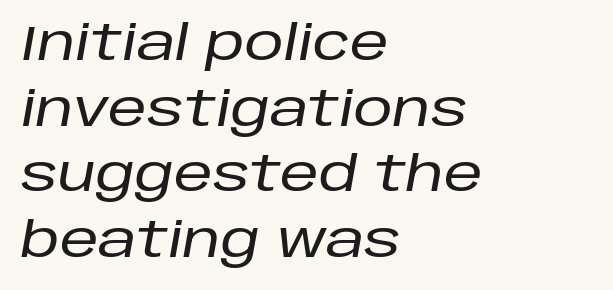
Does the lettering tilt? It does — this is italic. The passage shown is typed in a proportional face where columns would drift. Horizontal alignment here is leftward, the default for most running prose. Look at the tracking — it's just the regular setting, nothing added.
